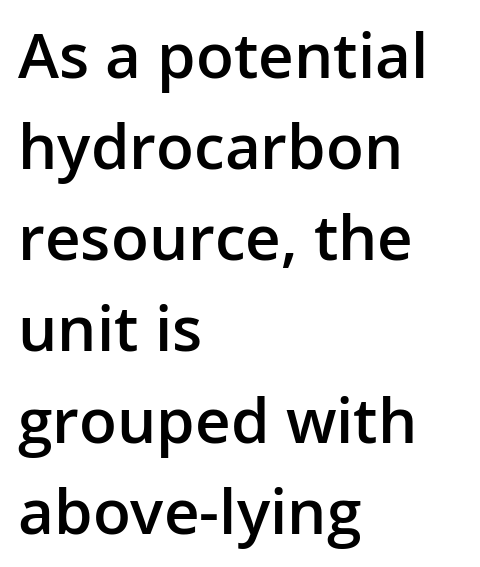
The image shows 62 px semibold sans-serif type, upright; set left-aligned, normal line spacing (1.47x), normal letter spacing, not underlined; low stroke contrast and a medium x-height.
